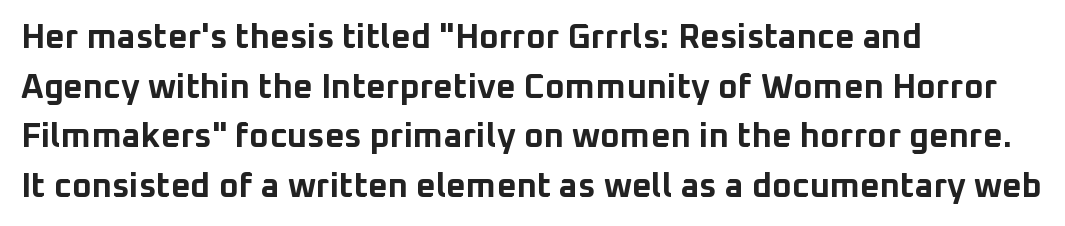
The image shows 34 px bold sans-serif type, upright; set left-aligned, normal line spacing (1.46x), normal letter spacing, not underlined; low stroke contrast and a medium x-height.
